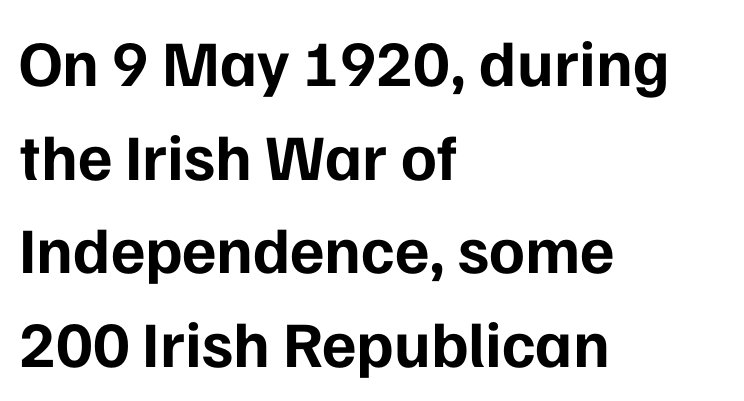
Look at the stroke-to-counter ratio: heavy, a bold. A typesetter would mark this as roman, not italic. Each letter keeps its own natural width here, so spacing adapts to shape. A typesetter would call this leading conventional body-copy spacing. Short and long lines alike share a common starting point at left.
